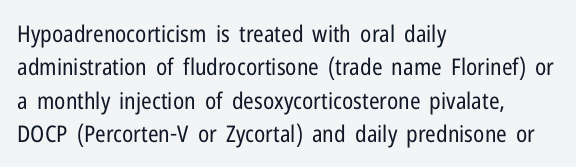
{"italic": "no", "bold": "no", "underline": "no", "align": "left", "line_spacing": "normal", "line_spacing_ratio": 1.45, "letter_spacing": "normal", "letter_spacing_em": 0.0, "glyph_px": 23}
